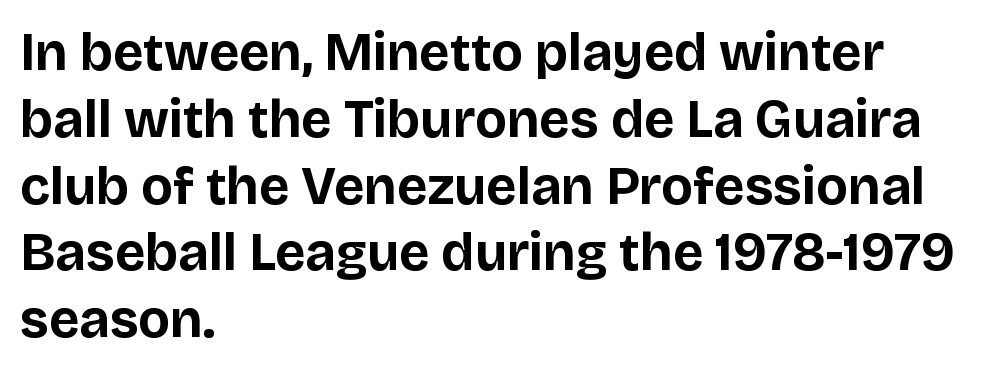
Has an underline been added? It has not. Line starts are locked; line ends wander. Nothing sits at the stroke ends, so this counts as sans-serif. The type is set solid horizontally, with unmodified tracking.
